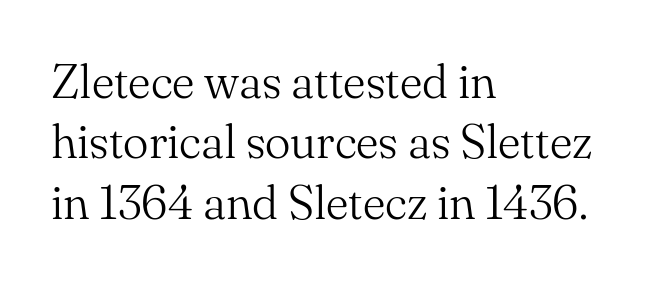
Students, observe: this is what conventionally led text looks like. Stroke thickness stays within the range of a standard reading face or lighter. Does the type have serifs? Yes, each stem ends in a small foot. The letters advance in unequal steps, a hallmark of proportional type. Tracking here is standard; glyphs follow each other at the usual distance.
